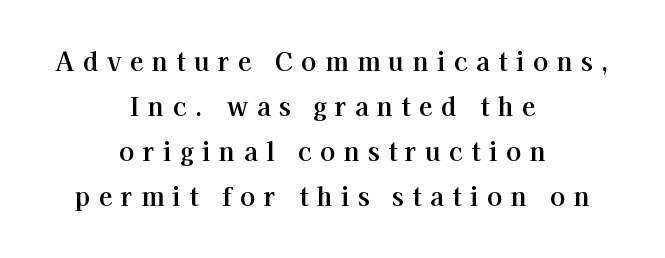
Words appear elongated and porous because spacing is wide. In CSS terms this would be text-align: center. Quick note: not italic, upright. Descenders are the only things crossing below the line.
